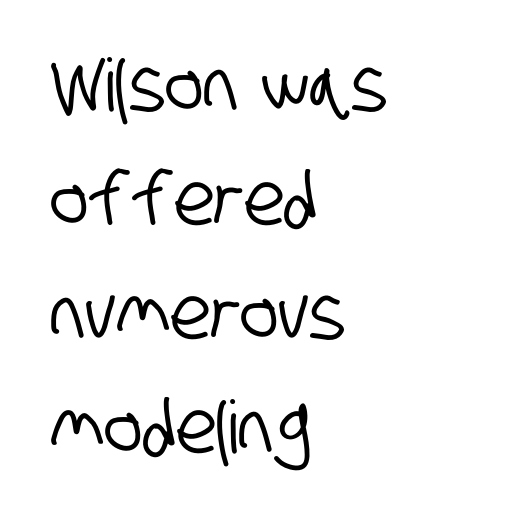
{"serif": "no", "width": "condensed", "stroke_contrast": "low", "x_height": "large", "monospaced": "no", "underline": "no", "align": "left", "line_spacing": "normal", "line_spacing_ratio": 1.56, "letter_spacing": "normal", "letter_spacing_em": 0.0, "glyph_px": 73}
